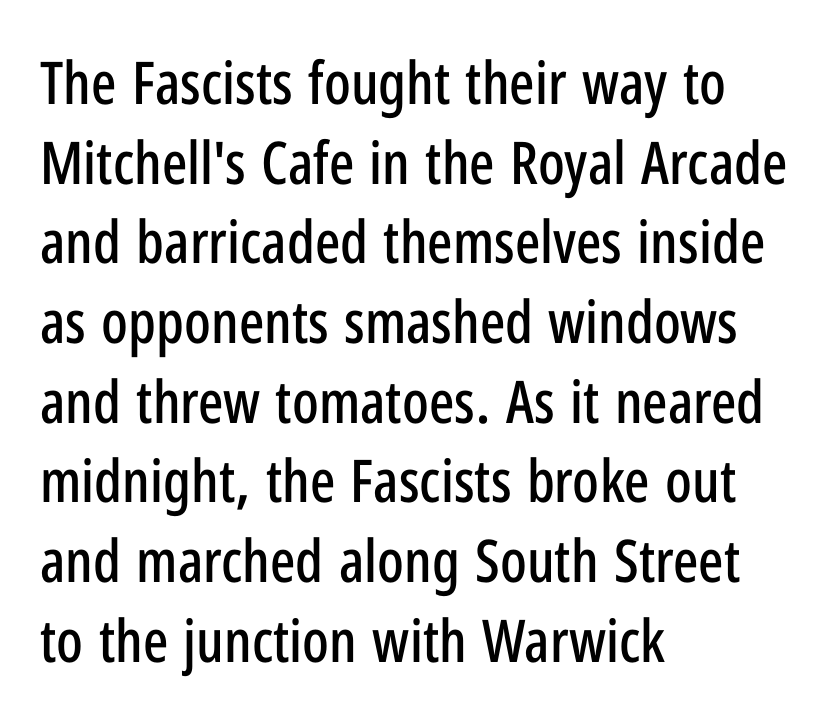
The image shows 59 px condensed sans-serif type, upright; set left-aligned, normal line spacing (1.35x), normal letter spacing, not underlined; low stroke contrast and a medium x-height.
